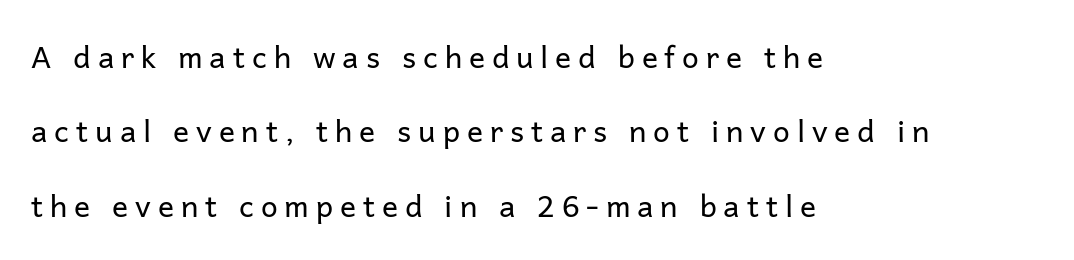
Q: Is the text bold? A: No.
Q: Is the text italic (slanted)? A: No, it is upright.
Q: Is the typeface a serif or a sans-serif typeface? A: Sans-serif.
Q: Is the text underlined? A: No.
Q: How is the paragraph aligned? A: Left-aligned.
Q: Is the spacing between letters normal or unusually wide? A: Unusually wide.
Q: Is the spacing between lines tight, normal or loose? A: Loose.
Q: Width (condensed, normal, or wide)? A: Normal.
Q: Stroke contrast? A: Low.
Q: x-height? A: Medium.
Q: Monospaced? A: No.
